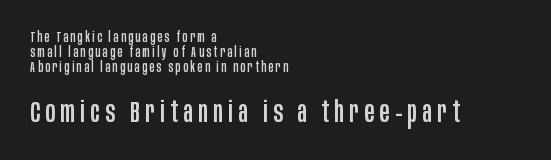
The image shows 29 px condensed sans-serif type, upright; set left-aligned, tight line spacing (1.07x), not underlined; the second (bottom) block is 2.07x larger; low stroke contrast and a large x-height.
